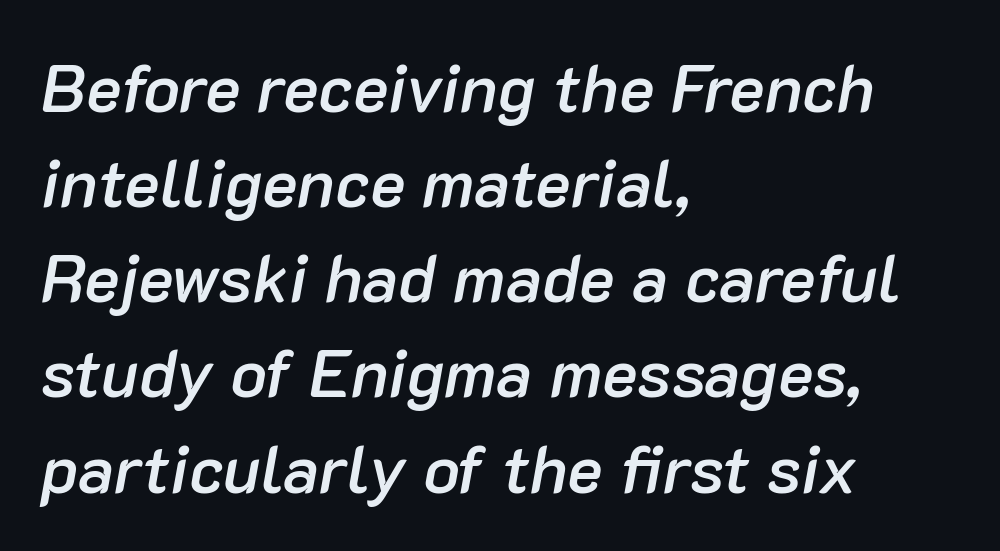
{"italic": "yes", "lean": "right", "slant_degrees": 10, "bold": "semi", "weight": "semibold", "width": "normal", "stroke_contrast": "low", "x_height": "medium", "monospaced": "no", "underline": "no", "align": "left", "line_spacing": "normal", "line_spacing_ratio": 1.42, "letter_spacing": "normal", "letter_spacing_em": 0.0, "glyph_px": 67}
